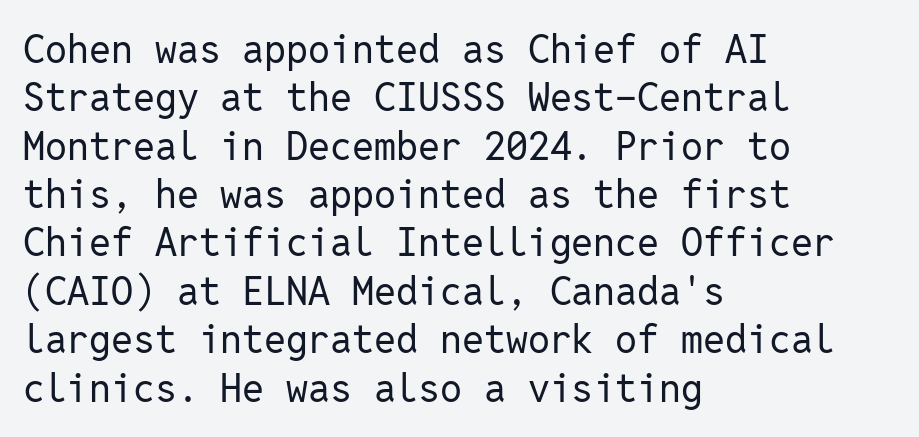
The setting favours the left margin, as ordinary paragraphs usually do. No letter is thick-stroked: the sample isn't bold. The type is set solid horizontally, with unmodified tracking. In terms of posture, this sample is upright.
